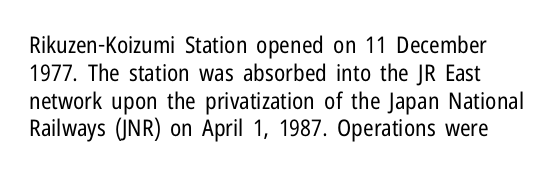
No chunkiness to these letters — they're not bold. A bare baseline throughout the passage. The typography opts for an upright posture over an oblique one. Between one letter and the next there's only the usual sliver of space.
